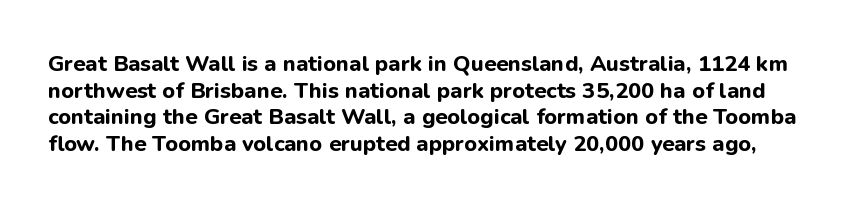
{"italic": "no", "bold": "yes", "underline": "no", "line_spacing_ratio": 1.21, "letter_spacing": "normal", "letter_spacing_em": 0.0, "glyph_px": 22}
